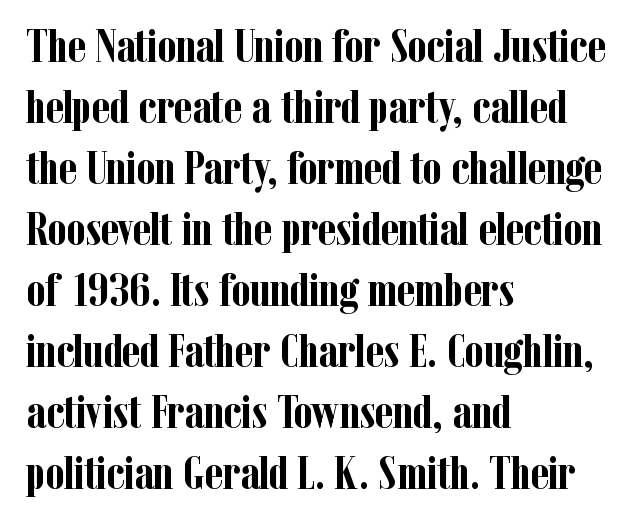
Q: Is the text bold? A: Yes.
Q: Is the text italic (slanted)? A: No, it is upright.
Q: Is the typeface a serif or a sans-serif typeface? A: Serif.
Q: Is the text underlined? A: No.
Q: How is the paragraph aligned? A: Left-aligned.
Q: Is the spacing between letters normal or unusually wide? A: Normal.
Q: Is the spacing between lines tight, normal or loose? A: Normal.
Q: Width (condensed, normal, or wide)? A: Condensed.
Q: Stroke contrast? A: Low.
Q: x-height? A: Medium.
Q: Monospaced? A: No.
